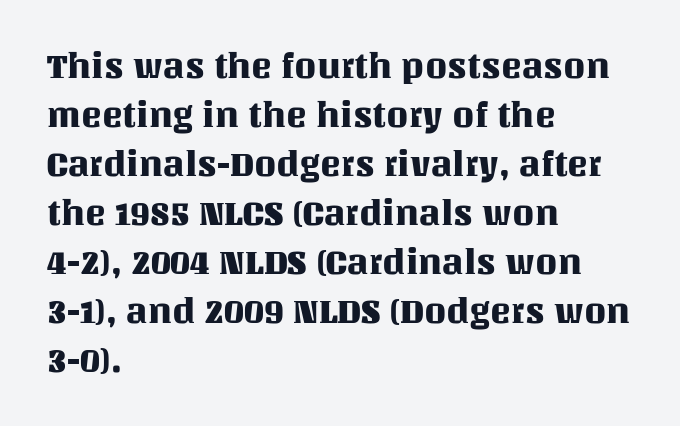
{"italic": "no", "width": "normal", "stroke_contrast": "medium", "x_height": "large", "monospaced": "no", "underline": "no", "align": "left", "line_spacing": "normal", "line_spacing_ratio": 1.4, "letter_spacing": "normal", "letter_spacing_em": 0.0, "glyph_px": 35}
